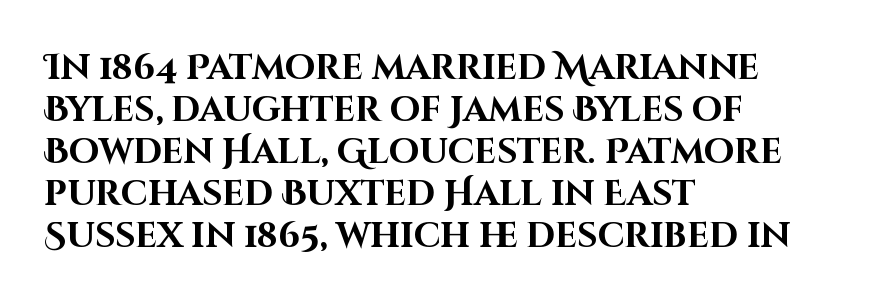
Typeset ragged right — the left edge is the straight one. How are the letters spaced? Ordinarily, with no added tracking. The font family rendered here belongs to the sans-serif group. Decoration check: the copy has no underline.
